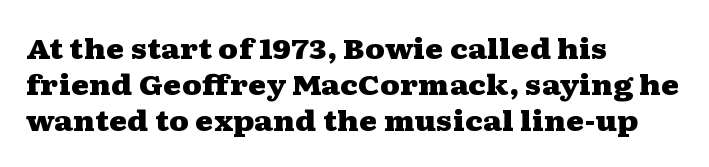
The image shows 28 px heavy, wide serif type, upright; set left-aligned, normal line spacing (1.29x), normal letter spacing, not underlined; medium stroke contrast and a medium x-height.
